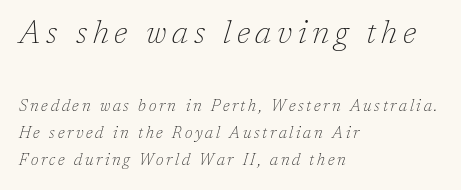
{"serif": "yes", "italic": "yes", "lean": "right", "slant_degrees": 17, "bold": "no", "weight": "thin", "width": "normal", "stroke_contrast": "low", "x_height": "medium", "monospaced": "no", "underline": "no", "align": "left", "line_spacing": "normal", "line_spacing_ratio": 1.7, "larger_block": "first", "size_ratio": 2.0, "glyph_px": 32}
